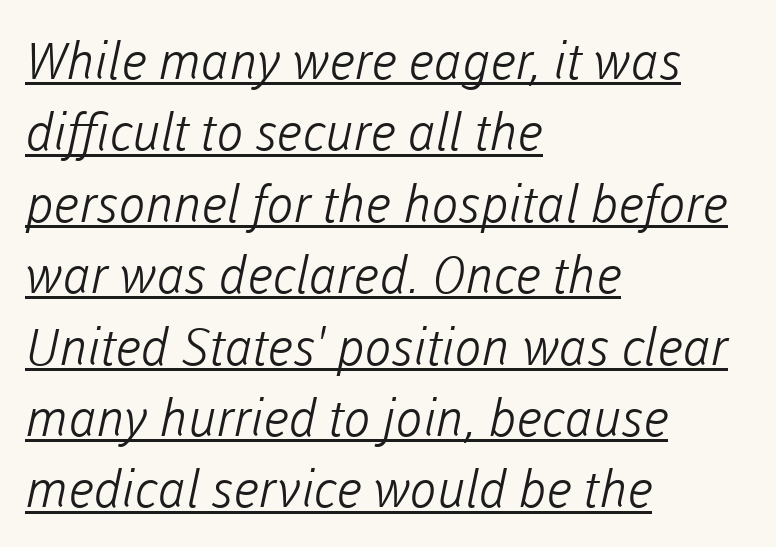
Q: Is the text bold? A: No.
Q: Is the typeface a serif or a sans-serif typeface? A: Sans-serif.
Q: Is the text underlined? A: Yes.
Q: How is the paragraph aligned? A: Left-aligned.
Q: Is the spacing between letters normal or unusually wide? A: Normal.
Q: Is the spacing between lines tight, normal or loose? A: Normal.
Q: Width (condensed, normal, or wide)? A: Normal.
Q: Stroke contrast? A: Low.
Q: x-height? A: Medium.
Q: Monospaced? A: No.
